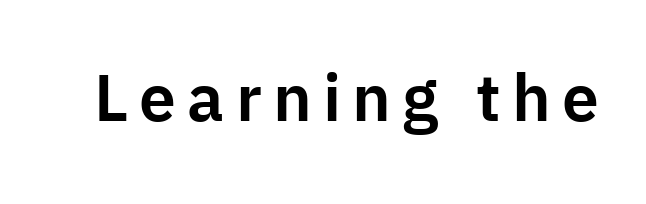
The image shows 66 px sans-serif type, upright; set not underlined; low stroke contrast and a medium x-height.
